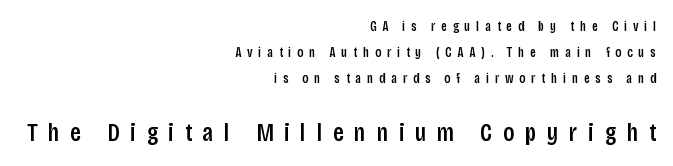
The image shows 26 px text type, upright; set right-aligned, line spacing 1.86x, unusually wide letter spacing (+0.41 em), not underlined; the second (bottom) block is 1.86x larger.
